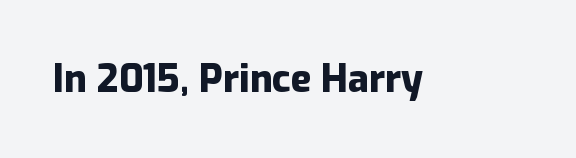
Q: Is the text bold? A: Yes.
Q: Is the text italic (slanted)? A: No, it is upright.
Q: Is the typeface a serif or a sans-serif typeface? A: Sans-serif.
Q: Is the text underlined? A: No.
Q: Is the spacing between letters normal or unusually wide? A: Normal.
Q: Width (condensed, normal, or wide)? A: Normal.
Q: Stroke contrast? A: Low.
Q: x-height? A: Medium.
Q: Monospaced? A: No.
